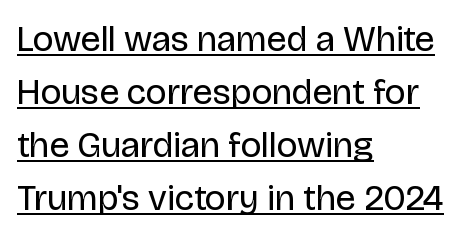
Q: Is the text bold? A: No.
Q: Is the text italic (slanted)? A: No, it is upright.
Q: Is the typeface a serif or a sans-serif typeface? A: Sans-serif.
Q: Is the text underlined? A: Yes.
Q: How is the paragraph aligned? A: Left-aligned.
Q: Is the spacing between letters normal or unusually wide? A: Normal.
Q: Is the spacing between lines tight, normal or loose? A: Normal.
Q: Width (condensed, normal, or wide)? A: Normal.
Q: Stroke contrast? A: Low.
Q: x-height? A: Large.
Q: Monospaced? A: No.
